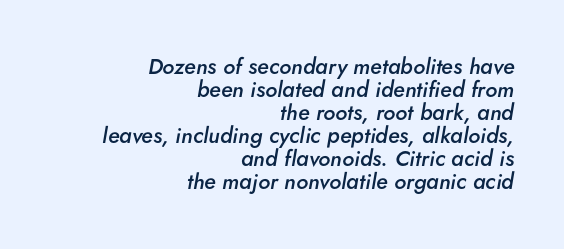
The image shows 22 px text type, italic (leaning right); set right-aligned, tight line spacing (1.05x), normal letter spacing, not underlined.
